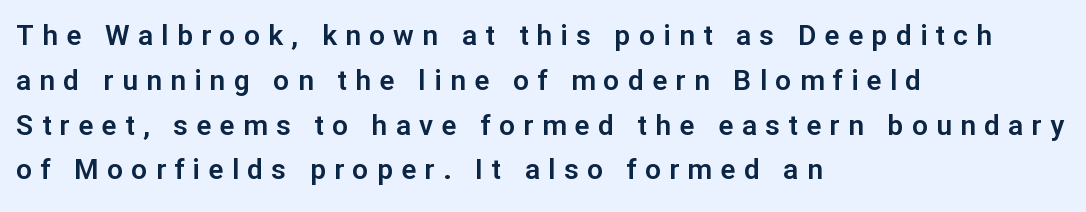
Each letter keeps its own natural width here, so spacing adapts to shape. You could only call the tracking loose — the letters float apart. The block of text has a typical density, with ordinary space between rows. The passage shown is not underscored anywhere. Typeset ragged right — the left edge is the straight one.
